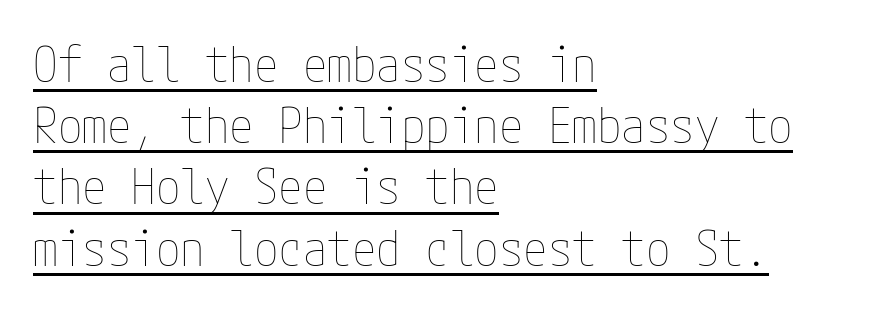
Rows of type keep a routine distance in the vertical direction. The font's upright variant was chosen for this text. Compared with typical body copy, the letter spacing here is the same. If you drew a ruler down the left edge, every line would touch it. Beneath each row of characters lies a ruled line.
